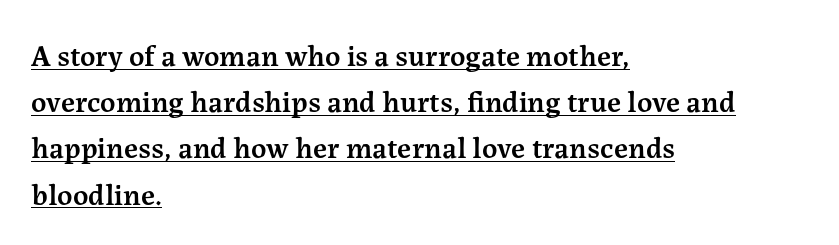
Q: Is the text bold? A: Semi-bold.
Q: Is the text italic (slanted)? A: No, it is upright.
Q: Is the typeface a serif or a sans-serif typeface? A: Serif.
Q: Is the text underlined? A: Yes.
Q: How is the paragraph aligned? A: Left-aligned.
Q: Is the spacing between letters normal or unusually wide? A: Normal.
Q: Is the spacing between lines tight, normal or loose? A: Normal.
Q: Width (condensed, normal, or wide)? A: Normal.
Q: Stroke contrast? A: Medium.
Q: x-height? A: Medium.
Q: Monospaced? A: No.
